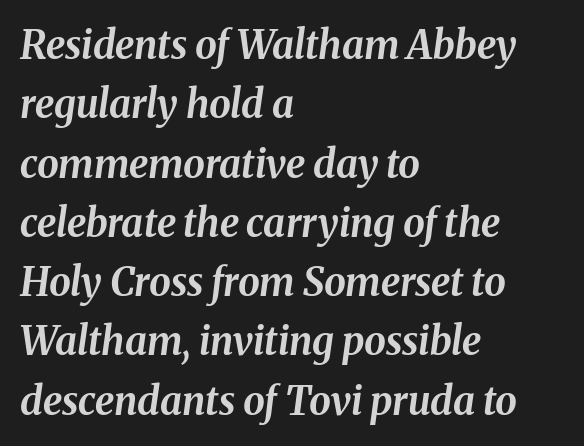
{"italic": "yes", "lean": "right", "slant_degrees": 8, "bold": "yes", "weight": "bold", "width": "normal", "stroke_contrast": "medium", "x_height": "medium", "monospaced": "no", "underline": "no", "align": "left", "line_spacing": "normal", "line_spacing_ratio": 1.52, "letter_spacing": "normal", "letter_spacing_em": 0.0, "glyph_px": 39}
